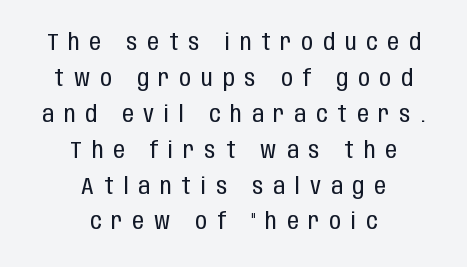
Q: Is the text bold? A: No.
Q: Is the text italic (slanted)? A: No, it is upright.
Q: Is the text underlined? A: No.
Q: How is the paragraph aligned? A: Centered.
Q: Is the spacing between letters normal or unusually wide? A: Unusually wide.
Q: Is the spacing between lines tight, normal or loose? A: Normal.
